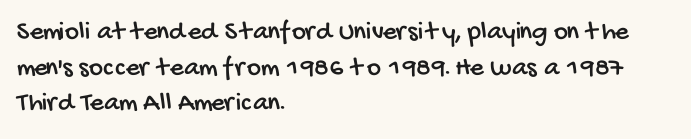
Short note: letters normally spaced. If you drew a ruler down the left edge, every line would touch it. The area under the type is left untouched. Reading down the column, the eye jumps a familiar distance to each next line.
